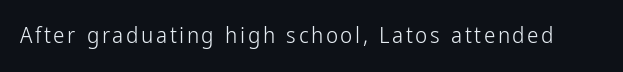
Honestly, there is no underline to notice here at all. This is roman type, the default non-slanted kind. Weight: not bold — regular or lighter.
